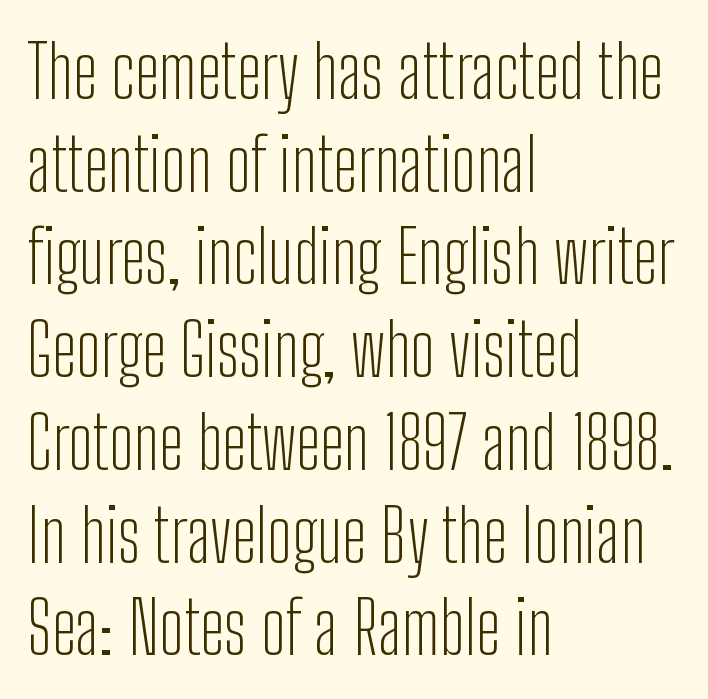
Q: Is the text bold? A: No.
Q: Is the text italic (slanted)? A: No, it is upright.
Q: Is the typeface a serif or a sans-serif typeface? A: Sans-serif.
Q: Is the text underlined? A: No.
Q: How is the paragraph aligned? A: Left-aligned.
Q: Is the spacing between letters normal or unusually wide? A: Normal.
Q: Is the spacing between lines tight, normal or loose? A: Normal.
Q: Width (condensed, normal, or wide)? A: Condensed.
Q: Stroke contrast? A: Low.
Q: x-height? A: Medium.
Q: Monospaced? A: No.
